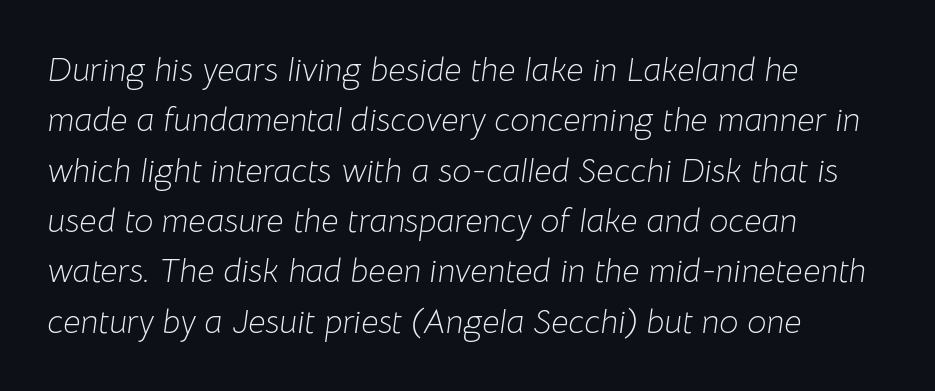
Q: Is the text bold? A: No.
Q: Is the text italic (slanted)? A: Yes, it leans right by about 8 degrees.
Q: Is the text underlined? A: No.
Q: How is the paragraph aligned? A: Left-aligned.
Q: Is the spacing between letters normal or unusually wide? A: Normal.
Q: Is the spacing between lines tight, normal or loose? A: Normal.
Q: Width (condensed, normal, or wide)? A: Normal.
Q: Stroke contrast? A: Low.
Q: x-height? A: Medium.
Q: Monospaced? A: No.
